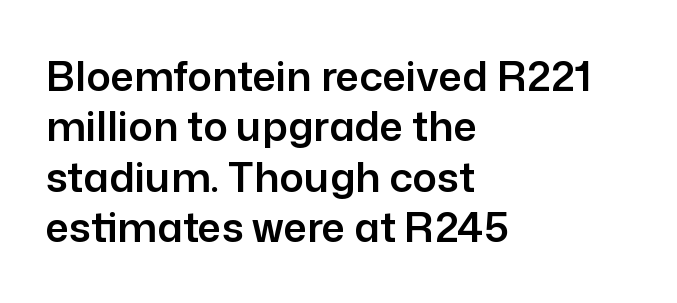
Q: Is the text italic (slanted)? A: No, it is upright.
Q: Is the typeface a serif or a sans-serif typeface? A: Sans-serif.
Q: Is the text underlined? A: No.
Q: How is the paragraph aligned? A: Left-aligned.
Q: Is the spacing between letters normal or unusually wide? A: Normal.
Q: Width (condensed, normal, or wide)? A: Normal.
Q: Stroke contrast? A: Low.
Q: x-height? A: Medium.
Q: Monospaced? A: No.
